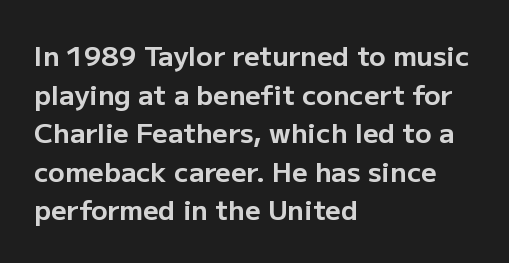
The image shows 27 px bold type, upright; set left-aligned, normal line spacing (1.43x), normal letter spacing, not underlined.
